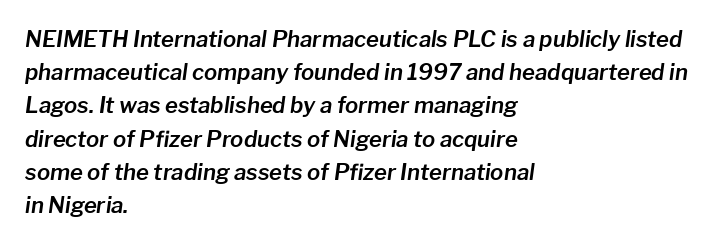
{"italic": "yes", "lean": "right", "slant_degrees": 8, "underline": "no", "align": "left", "line_spacing": "normal", "line_spacing_ratio": 1.51, "letter_spacing": "normal", "letter_spacing_em": 0.0, "glyph_px": 22}
